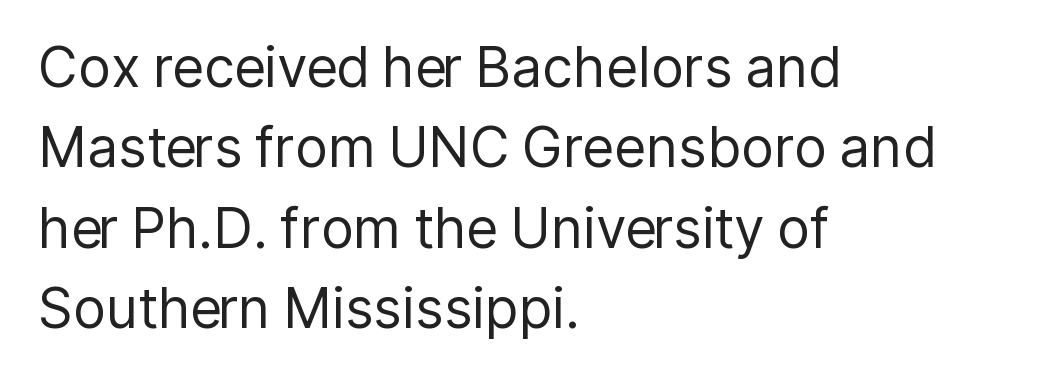
{"serif": "no", "italic": "no", "bold": "no", "weight": "regular", "width": "normal", "stroke_contrast": "low", "x_height": "medium", "monospaced": "no", "underline": "no", "align": "left", "line_spacing": "normal", "line_spacing_ratio": 1.46, "letter_spacing": "normal", "letter_spacing_em": 0.0, "glyph_px": 55}
